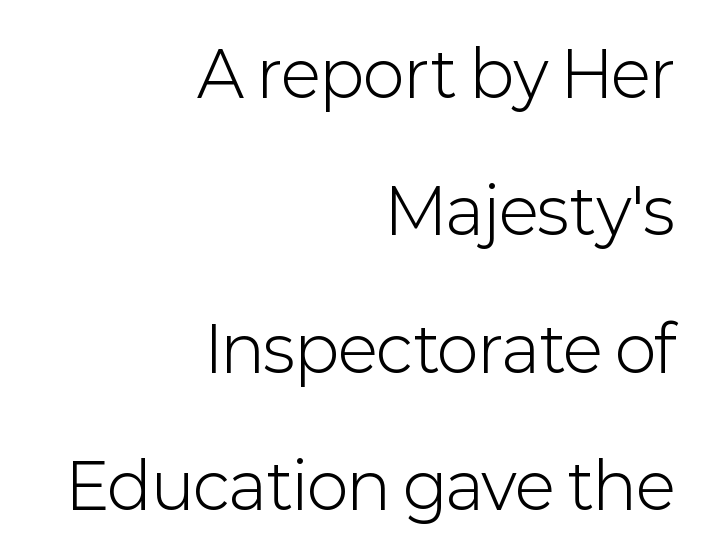
Letters rest on an invisible, unmarked baseline. The compositor pushed each line to the right boundary. Compared with typical paragraphs, the rows here are farther apart. Characters follow at the spacing the type designer built in.
